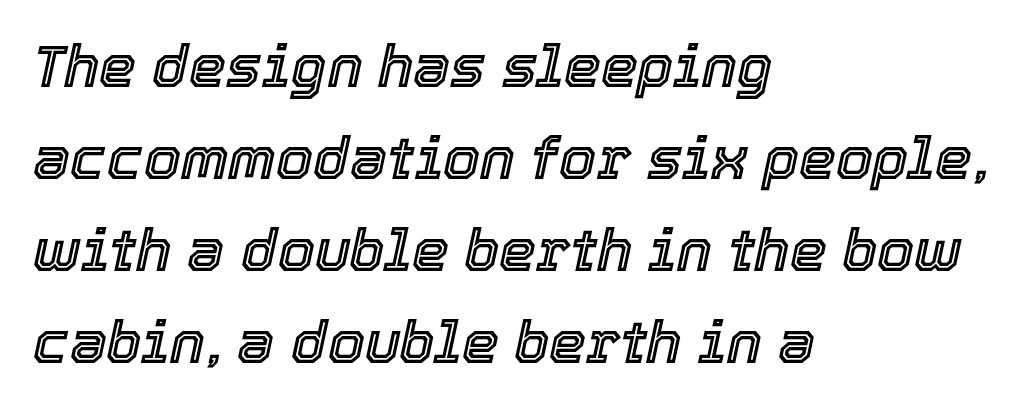
Q: Is the text italic (slanted)? A: Yes, it leans right by about 12 degrees.
Q: Is the text underlined? A: No.
Q: How is the paragraph aligned? A: Left-aligned.
Q: Is the spacing between letters normal or unusually wide? A: Normal.
Q: Is the spacing between lines tight, normal or loose? A: Normal.
Q: Width (condensed, normal, or wide)? A: Normal.
Q: x-height? A: Medium.
Q: Monospaced? A: No.
